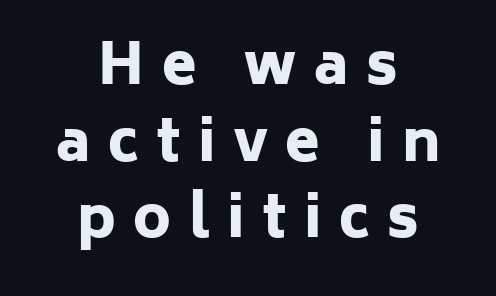
Q: Is the text bold? A: Yes.
Q: Is the text italic (slanted)? A: No, it is upright.
Q: Is the typeface a serif or a sans-serif typeface? A: Sans-serif.
Q: Is the text underlined? A: No.
Q: How is the paragraph aligned? A: Centered.
Q: Is the spacing between letters normal or unusually wide? A: Unusually wide.
Q: Is the spacing between lines tight, normal or loose? A: Normal.
Q: Width (condensed, normal, or wide)? A: Normal.
Q: Stroke contrast? A: Low.
Q: x-height? A: Medium.
Q: Monospaced? A: No.
